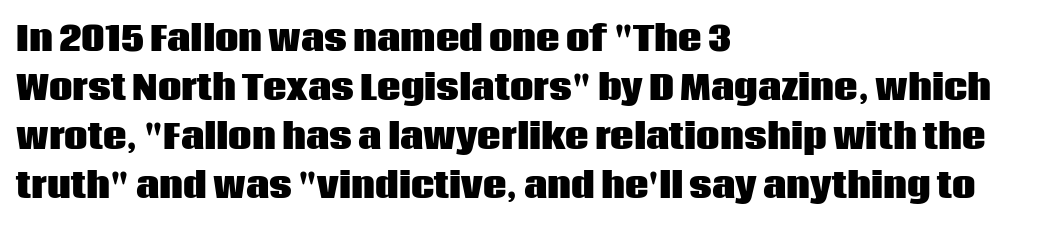
Q: Is the text bold? A: Yes.
Q: Is the text italic (slanted)? A: No, it is upright.
Q: Is the typeface a serif or a sans-serif typeface? A: Sans-serif.
Q: Is the text underlined? A: No.
Q: How is the paragraph aligned? A: Left-aligned.
Q: Is the spacing between letters normal or unusually wide? A: Normal.
Q: Is the spacing between lines tight, normal or loose? A: Normal.
Q: Width (condensed, normal, or wide)? A: Normal.
Q: Stroke contrast? A: Low.
Q: x-height? A: Large.
Q: Monospaced? A: No.
